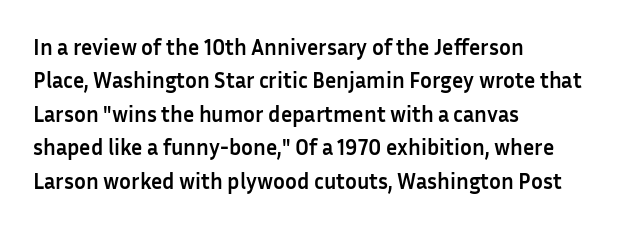
The image shows 22 px bold type, upright; set left-aligned, normal line spacing (1.52x), normal letter spacing, not underlined.
